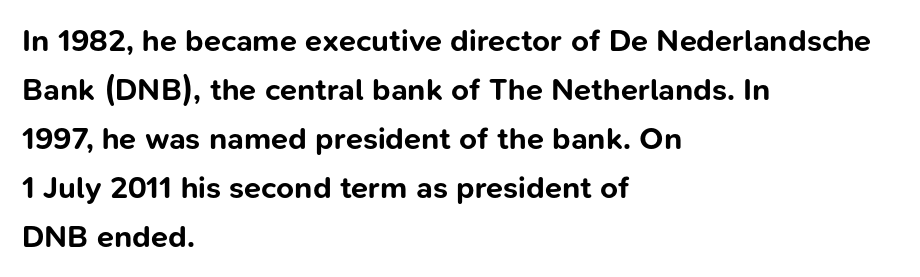
Grotesque or geometric, the face here clearly has no serifs. Horizontal alignment here is leftward, the default for most running prose. Is the letter spacing exaggerated? No — it looks like the ordinary default. Normally led — the rows are evenly, conventionally spaced. Stroke thickness is high; the sample reads as a true bold. Think of a printed novel: that variable character pitch is what you see here.
